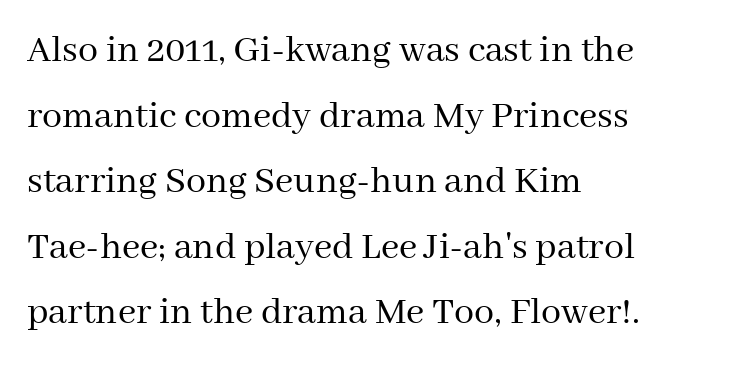
Q: Is the text bold? A: No.
Q: Is the text italic (slanted)? A: No, it is upright.
Q: Is the typeface a serif or a sans-serif typeface? A: Serif.
Q: Is the text underlined? A: No.
Q: How is the paragraph aligned? A: Left-aligned.
Q: Is the spacing between letters normal or unusually wide? A: Normal.
Q: Is the spacing between lines tight, normal or loose? A: Normal.
Q: Width (condensed, normal, or wide)? A: Normal.
Q: Stroke contrast? A: Medium.
Q: x-height? A: Medium.
Q: Monospaced? A: No.
